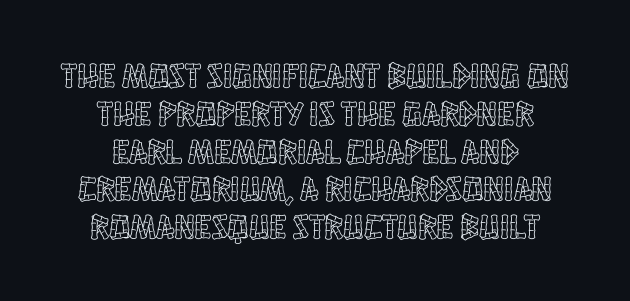
These lines huddle together more closely than default settings would place them. Bare-footed words on every line. This rendering leaves character spacing at its baseline value. Varying glyph widths throughout — classic text-font behaviour. This is the regular roman posture of the typeface. Centered paragraph, ragged on both sides.
